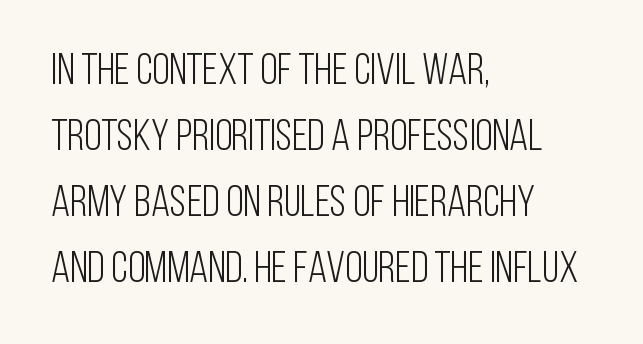
The image shows 44 px light, condensed sans-serif type, upright; set left-aligned, normal line spacing (1.5x), normal letter spacing, not underlined; low stroke contrast and a large x-height.
